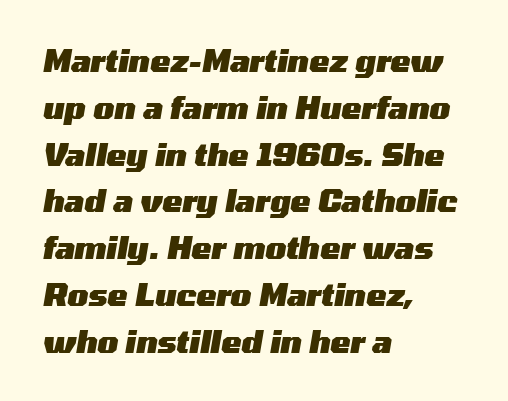
The image shows 30 px heavy, wide type, italic (leaning right); set left-aligned, normal line spacing (1.56x), normal letter spacing, not underlined; medium stroke contrast and a medium x-height.
